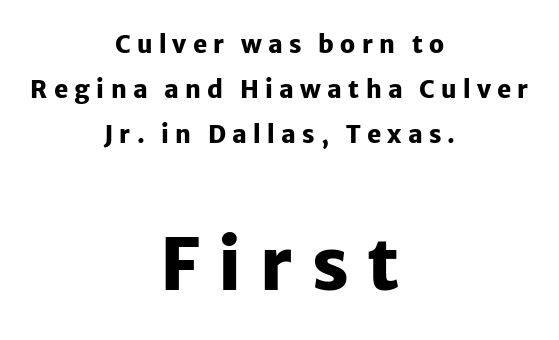
The image shows 71 px heavy sans-serif type, upright; set centered, line spacing 1.87x, unusually wide letter spacing (+0.26 em), not underlined; the second (bottom) block is 2.96x larger; low stroke contrast and a medium x-height.
